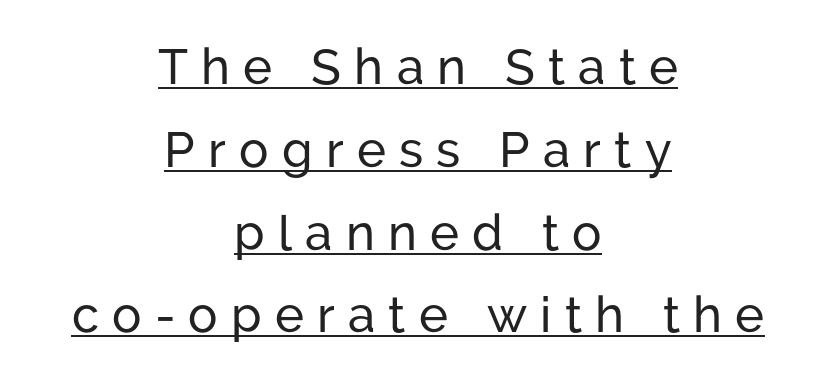
Q: Is the text italic (slanted)? A: No, it is upright.
Q: Is the typeface a serif or a sans-serif typeface? A: Sans-serif.
Q: Is the text underlined? A: Yes.
Q: How is the paragraph aligned? A: Centered.
Q: Is the spacing between letters normal or unusually wide? A: Unusually wide.
Q: Is the spacing between lines tight, normal or loose? A: Normal.
Q: Width (condensed, normal, or wide)? A: Normal.
Q: Stroke contrast? A: Low.
Q: x-height? A: Medium.
Q: Monospaced? A: No.
